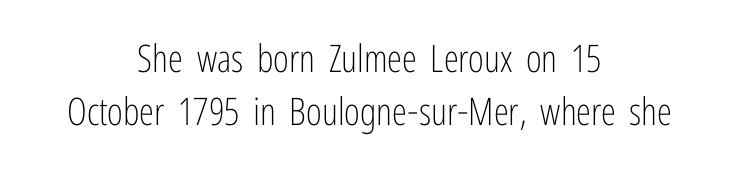
How are the letters spaced? Ordinarily, with no added tracking. The characters are drawn with everyday or finer stroke widths. This sample has the flowing, uneven cadence of proportional lettering. The typesetter chose a symmetrical, centered arrangement here. In terms of letterform style, serifs are entirely absent.
